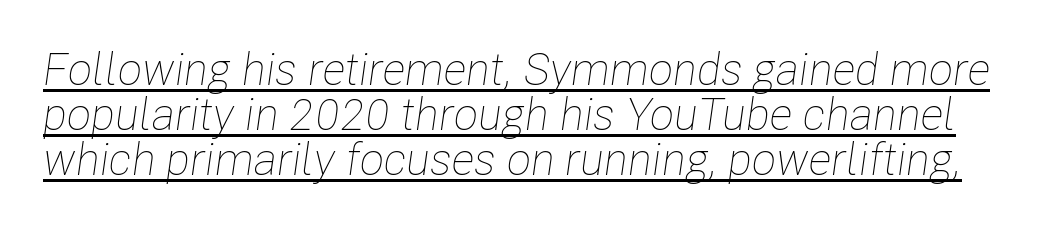
Honestly, the letter spacing is just normal — you wouldn't notice it. This sample has the flowing, uneven cadence of proportional lettering. Weight class: somewhere from thin through regular. A baseline rule has been typeset under these characters.
